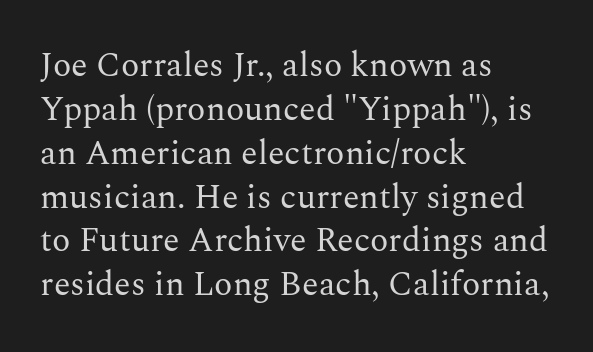
Q: Is the text bold? A: No.
Q: Is the text italic (slanted)? A: No, it is upright.
Q: Is the typeface a serif or a sans-serif typeface? A: Serif.
Q: Is the text underlined? A: No.
Q: How is the paragraph aligned? A: Left-aligned.
Q: Is the spacing between letters normal or unusually wide? A: Normal.
Q: Is the spacing between lines tight, normal or loose? A: Normal.
Q: Width (condensed, normal, or wide)? A: Normal.
Q: Stroke contrast? A: Medium.
Q: x-height? A: Medium.
Q: Monospaced? A: No.
